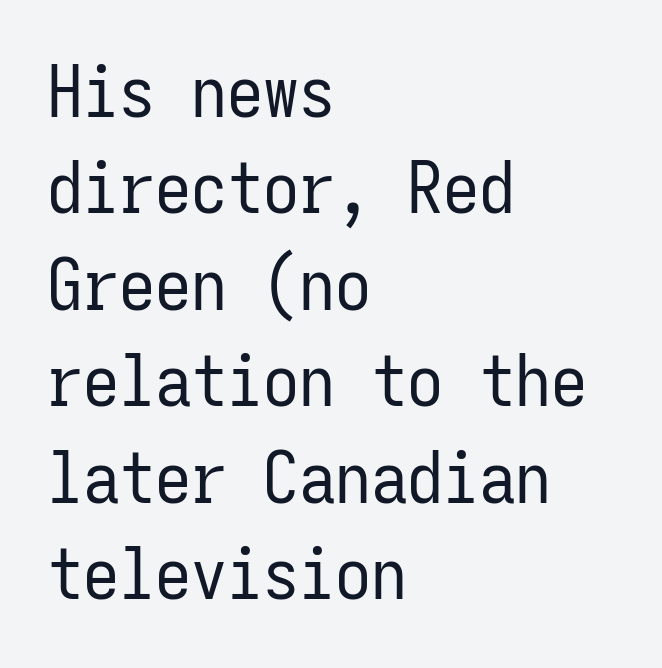
{"serif": "no", "italic": "no", "bold": "no", "weight": "regular", "width": "condensed", "stroke_contrast": "low", "x_height": "medium", "monospaced": "yes", "underline": "no", "align": "left", "line_spacing": "normal", "line_spacing_ratio": 1.34, "letter_spacing": "normal", "letter_spacing_em": 0.0, "glyph_px": 72}
